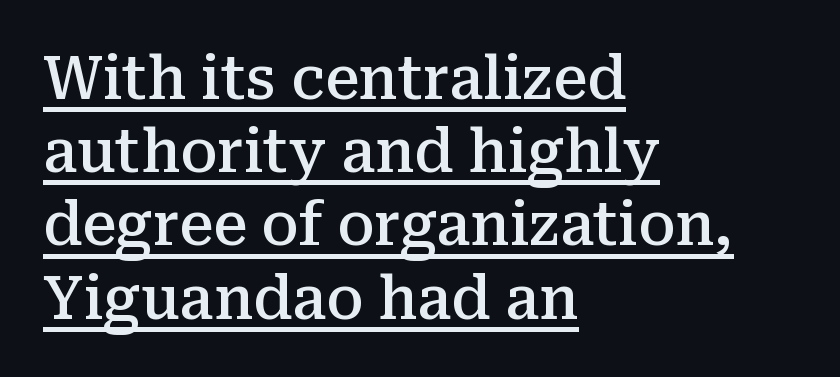
{"serif": "yes", "italic": "no", "bold": "semi", "weight": "semibold", "width": "normal", "stroke_contrast": "medium", "x_height": "medium", "monospaced": "no", "underline": "yes", "align": "left", "line_spacing_ratio": 1.22, "letter_spacing": "normal", "letter_spacing_em": 0.0, "glyph_px": 60}
